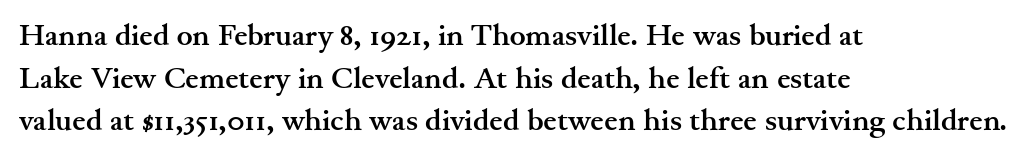
Q: Is the text bold? A: Yes.
Q: Is the text italic (slanted)? A: No, it is upright.
Q: Is the typeface a serif or a sans-serif typeface? A: Serif.
Q: Is the text underlined? A: No.
Q: How is the paragraph aligned? A: Left-aligned.
Q: Is the spacing between letters normal or unusually wide? A: Normal.
Q: Is the spacing between lines tight, normal or loose? A: Normal.
Q: Width (condensed, normal, or wide)? A: Wide.
Q: Stroke contrast? A: Medium.
Q: x-height? A: Small.
Q: Monospaced? A: No.
